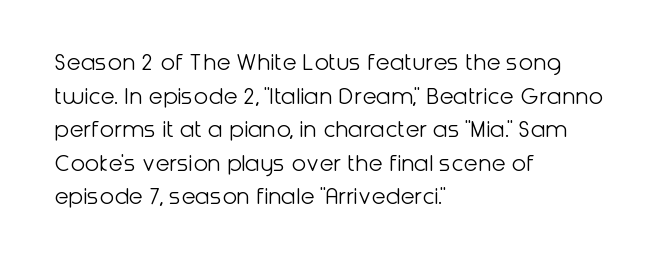
Interline gaps are of average width in this sample. In terms of posture, this sample is upright. Teacher's note: observe the even left margin — that is flush-left alignment. The cut favours lightness, reaching ordinary text weight at its darkest.
